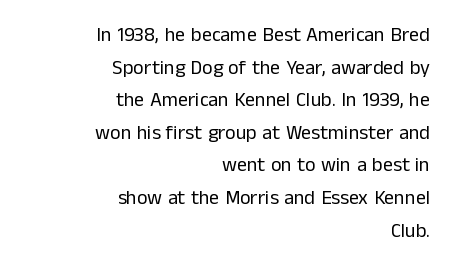
Q: Is the text bold? A: No.
Q: Is the text italic (slanted)? A: No, it is upright.
Q: Is the text underlined? A: No.
Q: How is the paragraph aligned? A: Right-aligned.
Q: Is the spacing between letters normal or unusually wide? A: Normal.
Q: Is the spacing between lines tight, normal or loose? A: Normal.
